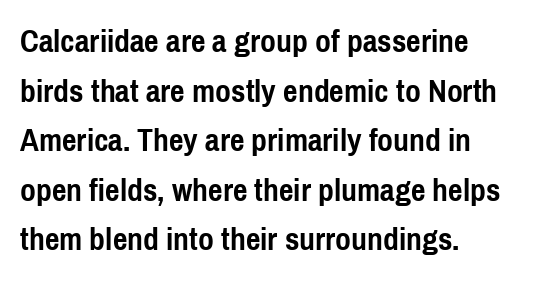
{"serif": "no", "italic": "no", "bold": "yes", "weight": "semibold", "width": "condensed", "x_height": "medium", "monospaced": "no", "underline": "no", "align": "left", "line_spacing": "normal", "line_spacing_ratio": 1.55, "letter_spacing": "normal", "letter_spacing_em": 0.0, "glyph_px": 32}
